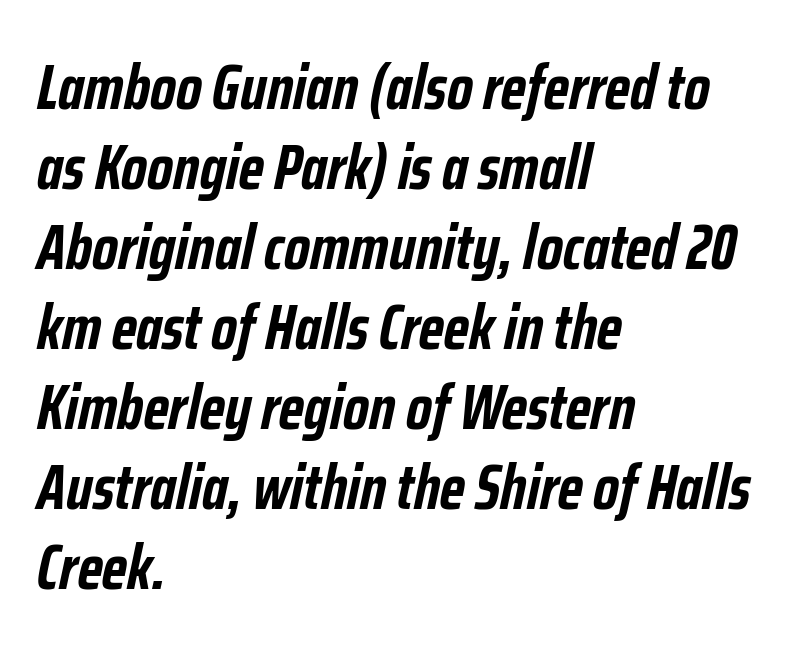
{"italic": "yes", "lean": "right", "slant_degrees": 12, "bold": "yes", "weight": "semibold", "width": "condensed", "stroke_contrast": "low", "x_height": "medium", "monospaced": "no", "underline": "no", "align": "left", "line_spacing": "normal", "line_spacing_ratio": 1.27, "letter_spacing": "normal", "letter_spacing_em": 0.0, "glyph_px": 63}
